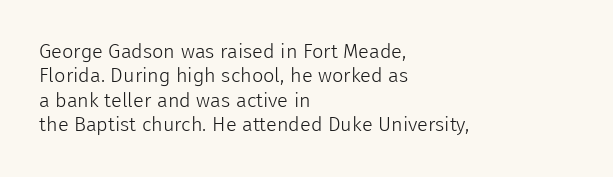
{"italic": "no", "bold": "no", "underline": "no", "align": "left", "line_spacing_ratio": 1.22, "letter_spacing": "normal", "letter_spacing_em": 0.0, "glyph_px": 20}
